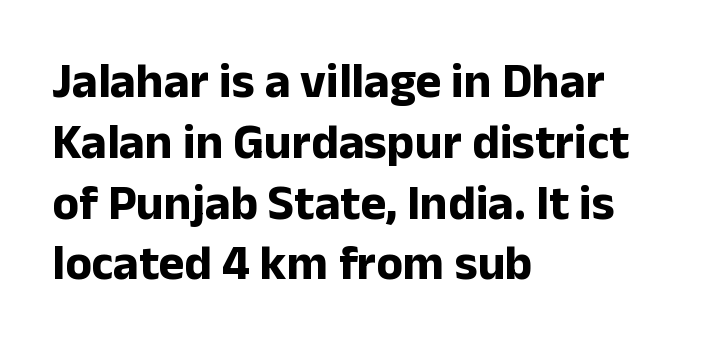
{"serif": "no", "italic": "no", "bold": "yes", "weight": "bold", "width": "normal", "stroke_contrast": "low", "x_height": "medium", "monospaced": "no", "underline": "no", "align": "left", "line_spacing_ratio": 1.24, "letter_spacing": "normal", "letter_spacing_em": 0.0, "glyph_px": 49}
